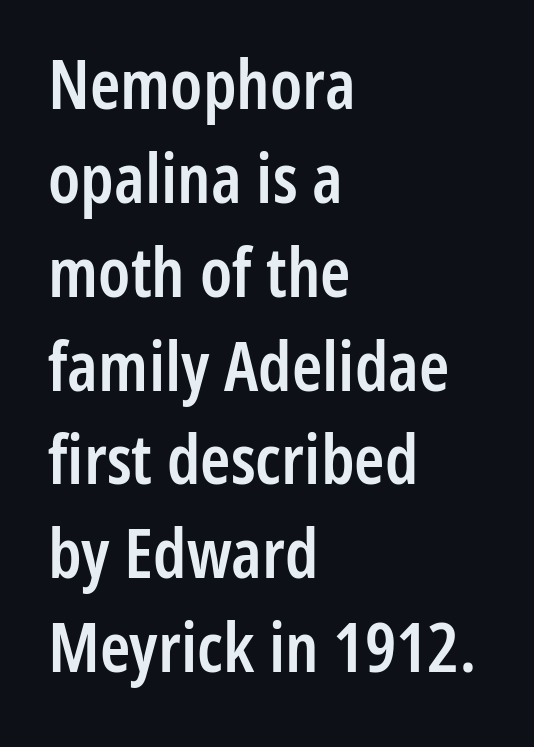
This sample uses plain, unmodified letter spacing. In CSS terms this would be text-align: left. The rendering uses natural spacing where letterforms have individual widths. Glance below the letters and you will spot only blank space.
